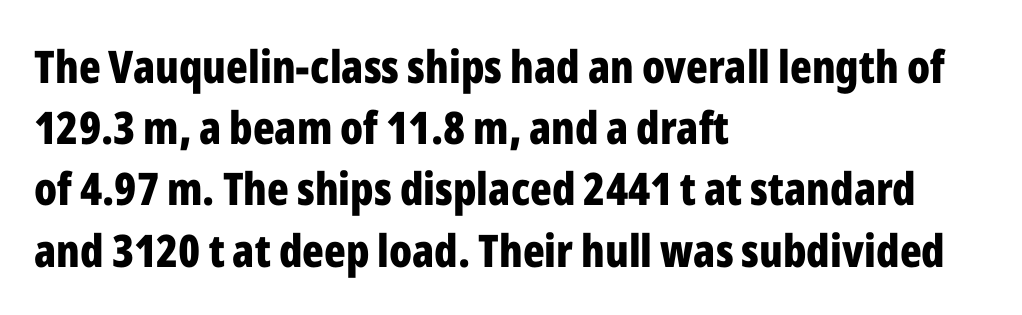
The image shows 45 px bold, condensed sans-serif type, upright; set left-aligned, normal line spacing (1.36x), normal letter spacing, not underlined; low stroke contrast and a medium x-height.
